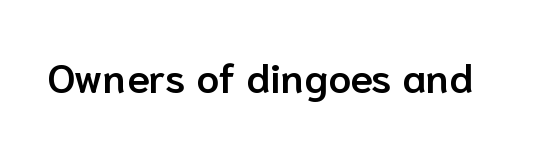
{"serif": "no", "italic": "no", "bold": "semi", "weight": "semibold", "width": "normal", "stroke_contrast": "low", "x_height": "medium", "monospaced": "no", "underline": "no", "letter_spacing": "normal", "letter_spacing_em": 0.0, "glyph_px": 41}
